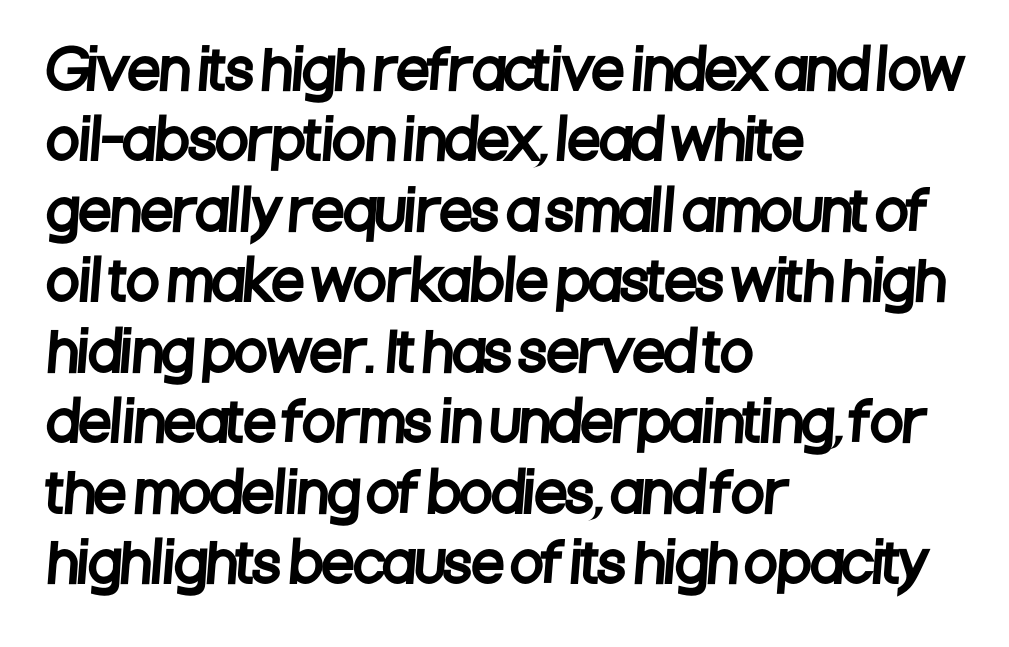
Q: Is the typeface a serif or a sans-serif typeface? A: Sans-serif.
Q: Is the text underlined? A: No.
Q: How is the paragraph aligned? A: Left-aligned.
Q: Is the spacing between letters normal or unusually wide? A: Normal.
Q: Is the spacing between lines tight, normal or loose? A: Normal.
Q: Width (condensed, normal, or wide)? A: Condensed.
Q: Stroke contrast? A: Low.
Q: x-height? A: Large.
Q: Monospaced? A: No.
